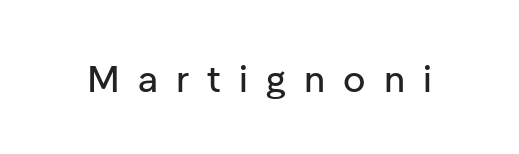
Posture: straight, roman, zero tilt. A bare baseline throughout the passage. How are the letters spaced? Widely, with obvious added tracking. Do the characters align in a grid? No, the font is proportional. Note: no serifs on the glyphs.
